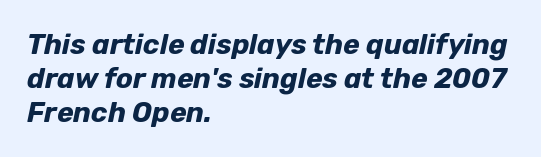
{"italic": "yes", "lean": "right", "slant_degrees": 12, "bold": "yes", "weight": "bold", "width": "normal", "stroke_contrast": "low", "x_height": "medium", "monospaced": "no", "underline": "no", "align": "left", "line_spacing_ratio": 1.22, "letter_spacing": "normal", "letter_spacing_em": 0.0, "glyph_px": 28}
